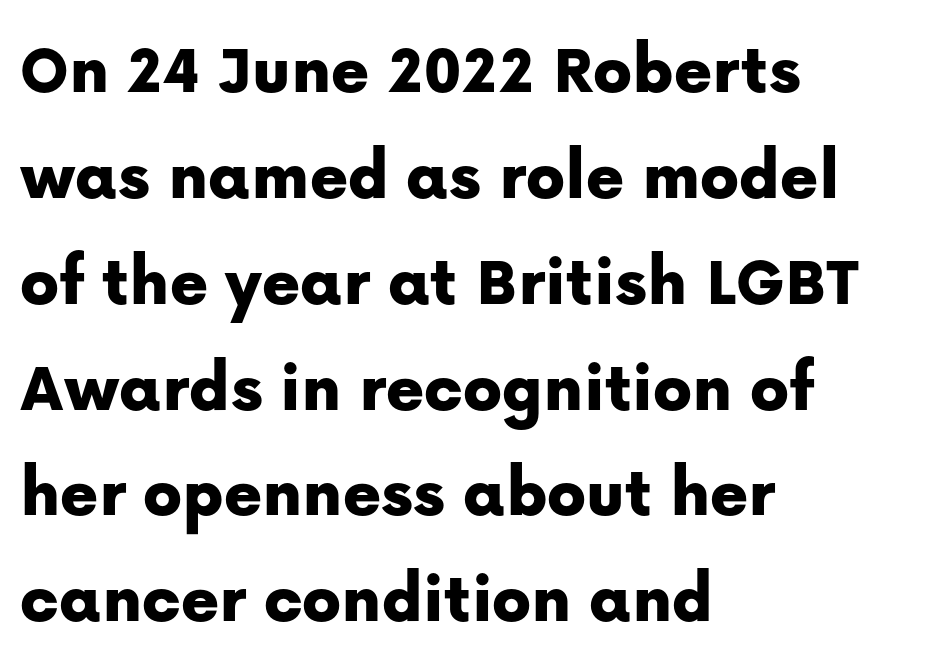
Does the type have serifs? No, each stem ends abruptly. In CSS terms this would be text-align: left. You could not count columns in this text — the font is proportionally spaced. No italicization has been applied; the sample stays upright.
